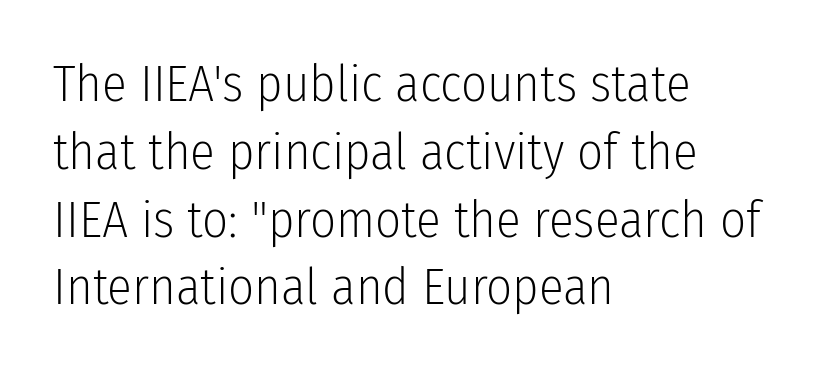
Q: Is the text bold? A: No.
Q: Is the text italic (slanted)? A: No, it is upright.
Q: Is the typeface a serif or a sans-serif typeface? A: Sans-serif.
Q: Is the text underlined? A: No.
Q: How is the paragraph aligned? A: Left-aligned.
Q: Is the spacing between letters normal or unusually wide? A: Normal.
Q: Is the spacing between lines tight, normal or loose? A: Normal.
Q: Width (condensed, normal, or wide)? A: Condensed.
Q: Stroke contrast? A: Low.
Q: x-height? A: Medium.
Q: Monospaced? A: No.
